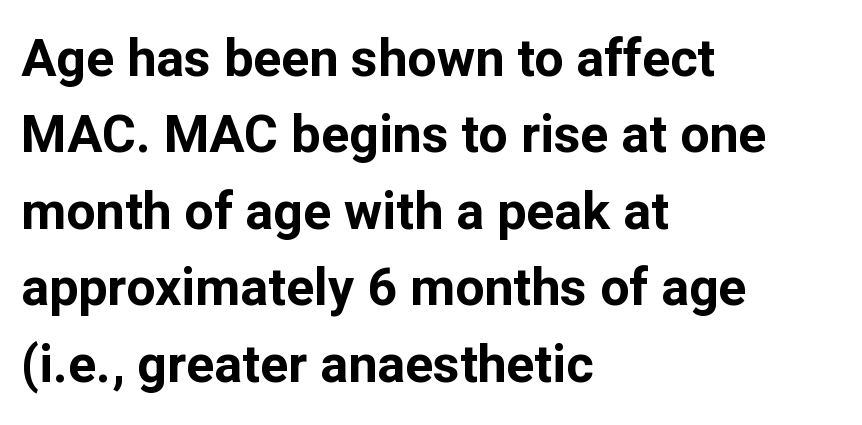
The image shows 52 px bold sans-serif type, upright; set left-aligned, normal line spacing (1.47x), normal letter spacing, not underlined; low stroke contrast and a medium x-height.
